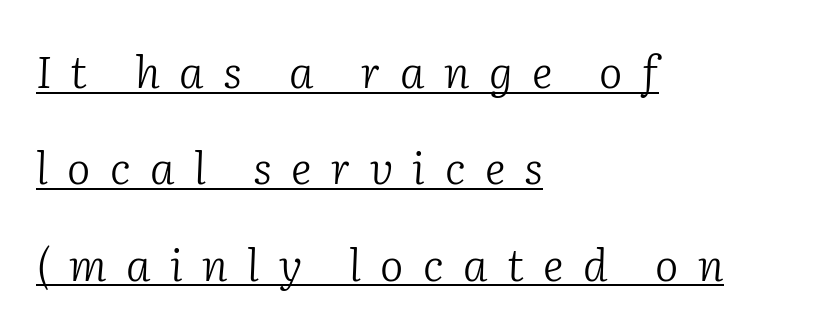
Think of a printed novel: that variable character pitch is what you see here. These lines are set flush left with a ragged right edge. Characters are canted at an angle relative to the baseline's perpendicular. Looks like someone drew a line under every word here. Examine the stroke ends and you'll spot serifs.
